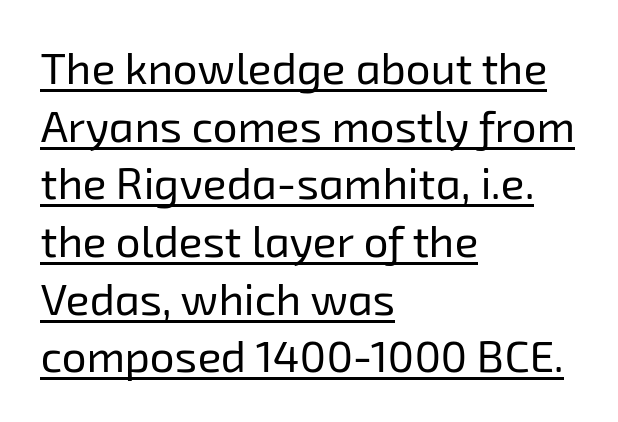
{"serif": "no", "bold": "no", "weight": "regular", "width": "normal", "stroke_contrast": "low", "x_height": "medium", "monospaced": "no", "underline": "yes", "align": "left", "line_spacing": "normal", "line_spacing_ratio": 1.31, "letter_spacing": "normal", "letter_spacing_em": 0.0, "glyph_px": 44}
